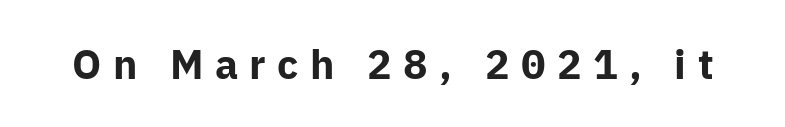
{"serif": "no", "italic": "no", "bold": "yes", "weight": "bold", "width": "normal", "stroke_contrast": "low", "x_height": "medium", "monospaced": "no", "underline": "no", "letter_spacing": "wide", "letter_spacing_em": 0.28, "glyph_px": 41}
